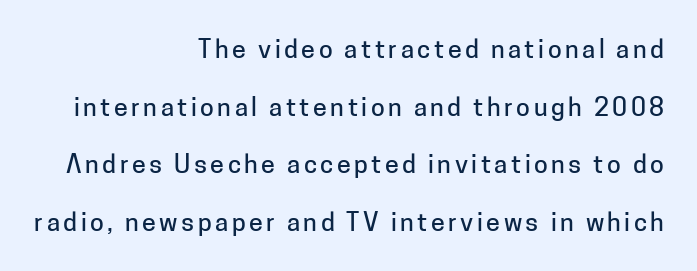
The image shows 25 px text type, upright; set right-aligned, loose line spacing (2.31x), not underlined.
